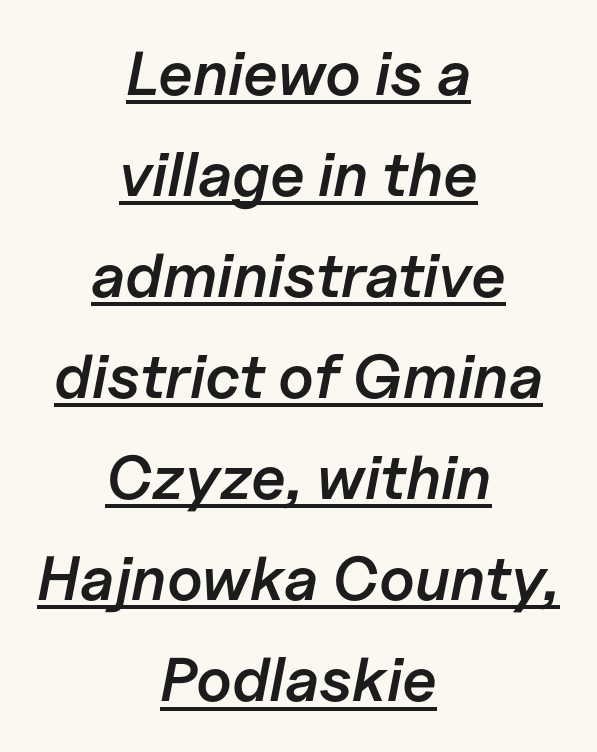
Q: Is the text bold? A: Semi-bold.
Q: Is the text italic (slanted)? A: Yes, it leans right by about 11 degrees.
Q: Is the text underlined? A: Yes.
Q: How is the paragraph aligned? A: Centered.
Q: Is the spacing between letters normal or unusually wide? A: Normal.
Q: Is the spacing between lines tight, normal or loose? A: Normal.
Q: Width (condensed, normal, or wide)? A: Normal.
Q: Stroke contrast? A: Low.
Q: x-height? A: Medium.
Q: Monospaced? A: No.
